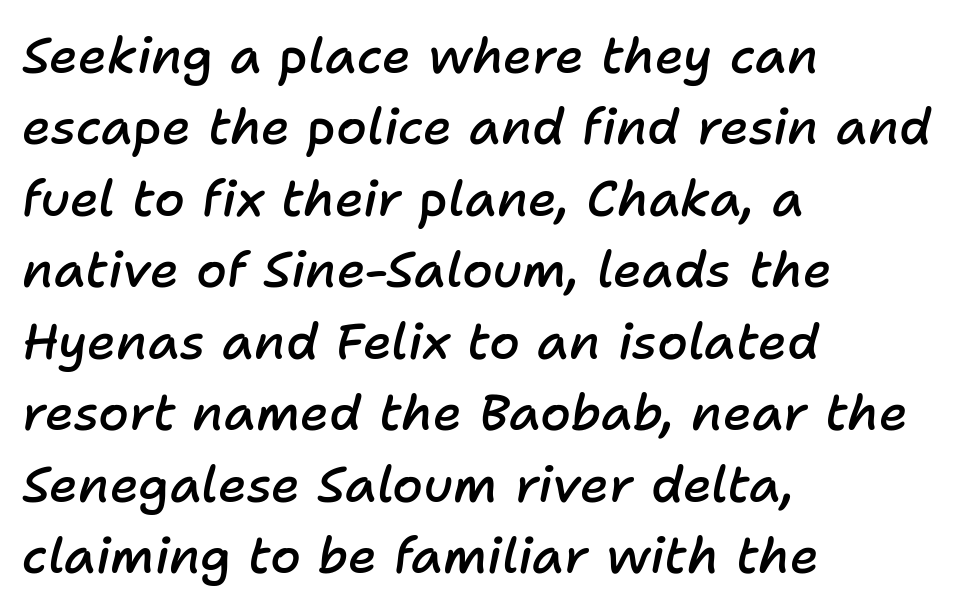
The image shows 50 px semibold type, italic (leaning right); set left-aligned, normal line spacing (1.43x), normal letter spacing, not underlined; low stroke contrast and a medium x-height.
